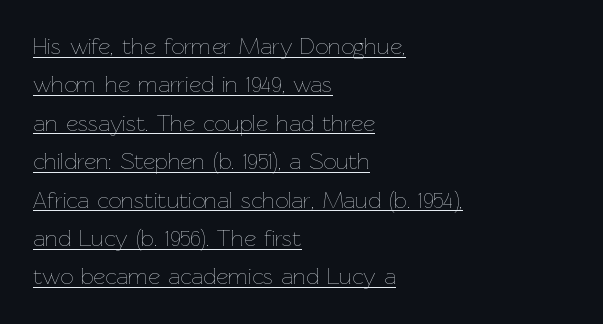
{"italic": "no", "bold": "no", "underline": "yes", "align": "left", "line_spacing": "normal", "line_spacing_ratio": 1.67, "letter_spacing": "normal", "letter_spacing_em": 0.0, "glyph_px": 23}
